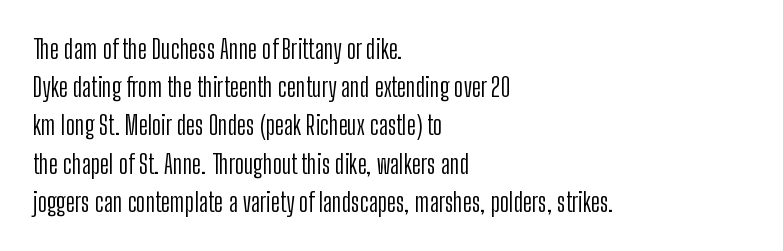
The vertical gap from one line to the next is medium. Quick note: underline off. The characters are drawn with everyday or finer stroke widths. A typesetter would mark this as roman, not italic. Caption: multi-line text, flush left, ragged right.
